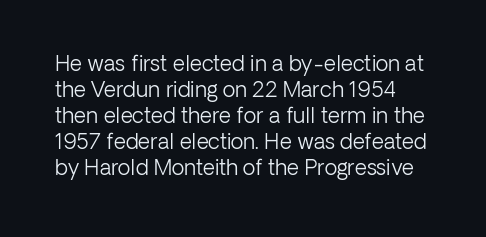
The image shows 21 px text type, upright; set line spacing 1.24x, normal letter spacing, not underlined.
